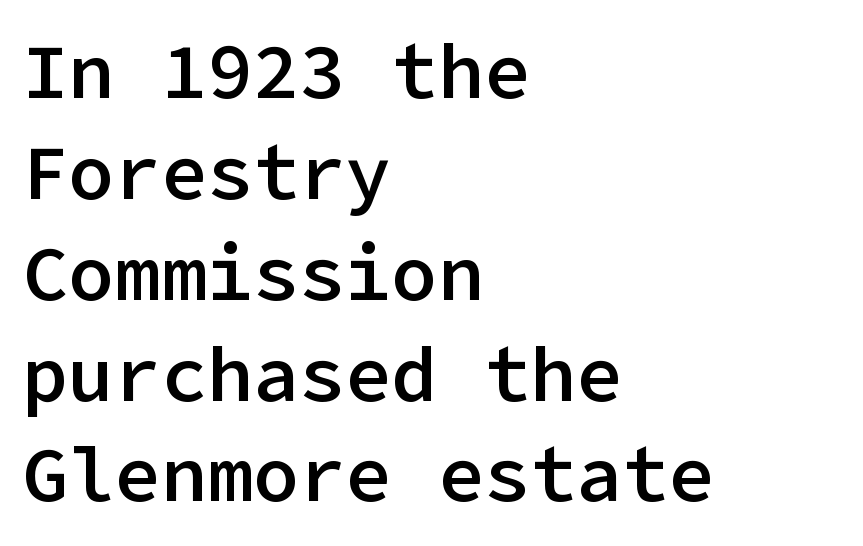
Q: Is the text bold? A: Semi-bold.
Q: Is the text italic (slanted)? A: No, it is upright.
Q: Is the typeface a serif or a sans-serif typeface? A: Sans-serif.
Q: Is the text underlined? A: No.
Q: How is the paragraph aligned? A: Left-aligned.
Q: Is the spacing between letters normal or unusually wide? A: Normal.
Q: Is the spacing between lines tight, normal or loose? A: Normal.
Q: Width (condensed, normal, or wide)? A: Normal.
Q: Stroke contrast? A: Low.
Q: x-height? A: Medium.
